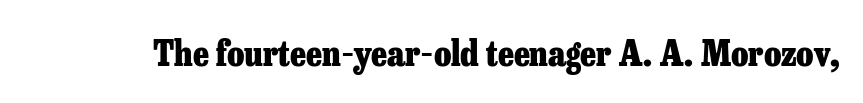
Character widths vary here, with narrow letters taking less room than wide ones. Every stem runs plumb, perpendicular to the baseline. Caption: bold face, heavy strokes. The letterforms sit shoulder to shoulder at normal distance. The type family on display is of the serif kind. Decoration check: the copy has no underline.
